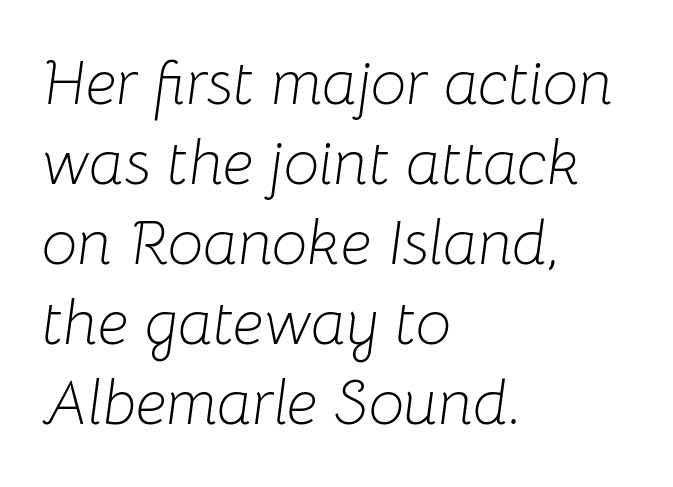
Descenders are the only things crossing below the line. The font is comparable to plain body text, perhaps lighter. Spacing verdict: proportional, widths tailored to each character. A classic flush-left, rag-right setting is used for this passage. When letters slant like this, we call the style italic.
